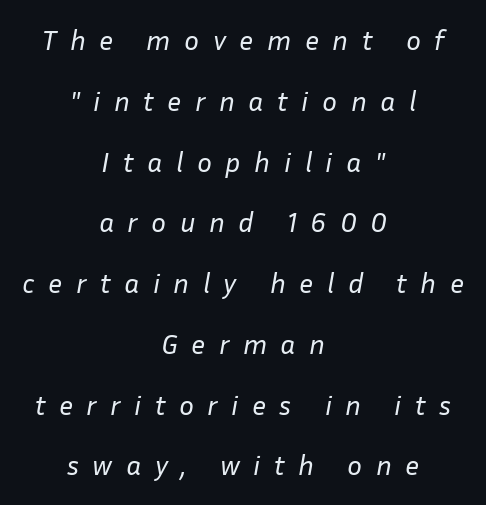
{"italic": "yes", "lean": "right", "slant_degrees": 10, "bold": "no", "weight": "regular", "width": "normal", "stroke_contrast": "low", "x_height": "medium", "monospaced": "no", "underline": "no", "align": "center", "line_spacing": "loose", "line_spacing_ratio": 2.17, "letter_spacing": "wide", "letter_spacing_em": 0.48, "glyph_px": 28}
